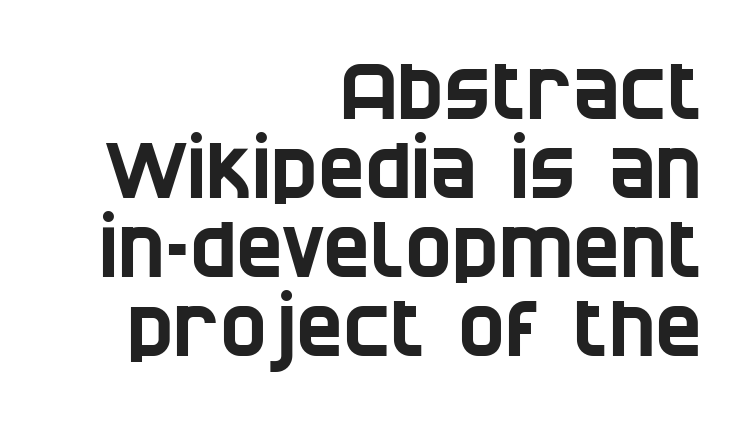
{"serif": "no", "width": "condensed", "stroke_contrast": "low", "x_height": "large", "monospaced": "no", "underline": "no", "align": "right", "line_spacing": "tight", "line_spacing_ratio": 1.0, "letter_spacing": "normal", "letter_spacing_em": 0.0, "glyph_px": 79}
